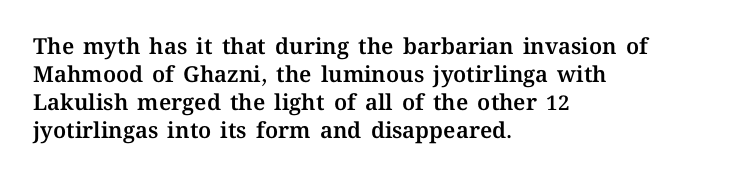
The image shows 22 px text type, upright; set left-aligned, normal line spacing (1.27x), normal letter spacing, not underlined.
